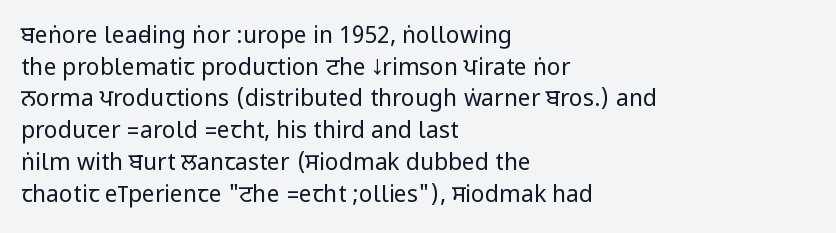
Q: Is the text bold? A: No.
Q: Is the text italic (slanted)? A: No, it is upright.
Q: Is the text underlined? A: No.
Q: How is the paragraph aligned? A: Left-aligned.
Q: Is the spacing between letters normal or unusually wide? A: Normal.
Q: Is the spacing between lines tight, normal or loose? A: Normal.
